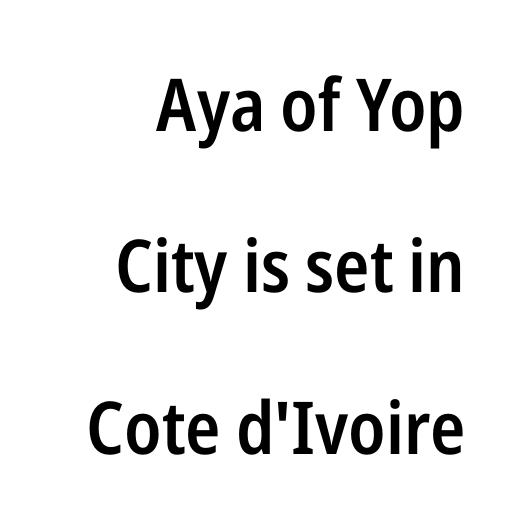
{"serif": "no", "italic": "no", "bold": "semi", "weight": "semibold", "width": "condensed", "stroke_contrast": "low", "x_height": "medium", "monospaced": "no", "underline": "no", "align": "right", "line_spacing": "loose", "line_spacing_ratio": 2.21, "letter_spacing": "normal", "letter_spacing_em": 0.0, "glyph_px": 73}
